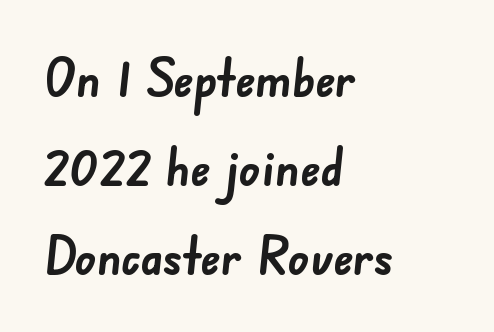
Q: Is the text bold? A: Yes.
Q: Is the typeface a serif or a sans-serif typeface? A: Sans-serif.
Q: Is the text underlined? A: No.
Q: How is the paragraph aligned? A: Left-aligned.
Q: Is the spacing between letters normal or unusually wide? A: Normal.
Q: Width (condensed, normal, or wide)? A: Normal.
Q: Stroke contrast? A: Low.
Q: x-height? A: Small.
Q: Monospaced? A: No.
